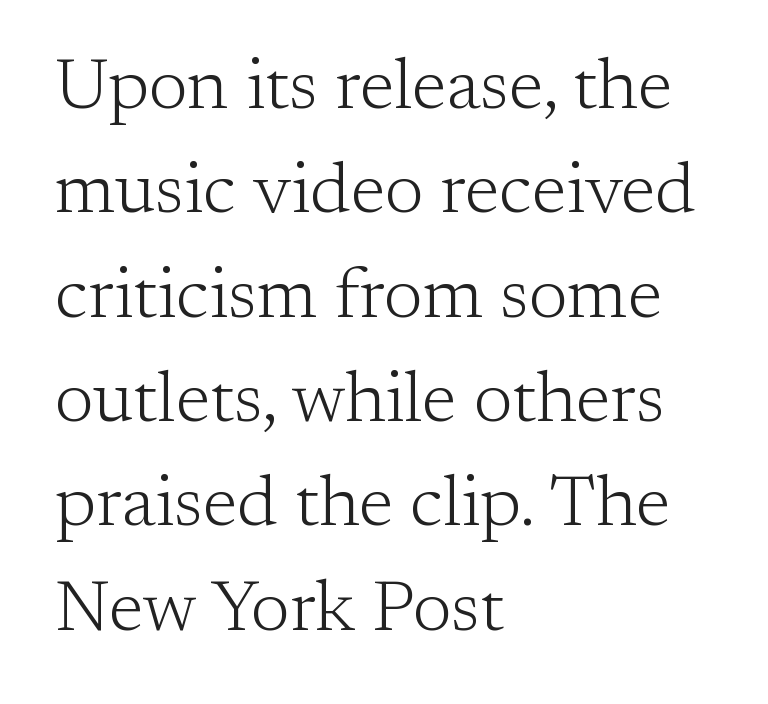
{"serif": "yes", "italic": "no", "bold": "no", "weight": "light", "width": "normal", "stroke_contrast": "low", "x_height": "medium", "monospaced": "no", "underline": "no", "align": "left", "line_spacing": "normal", "line_spacing_ratio": 1.47, "letter_spacing": "normal", "letter_spacing_em": 0.0, "glyph_px": 71}
